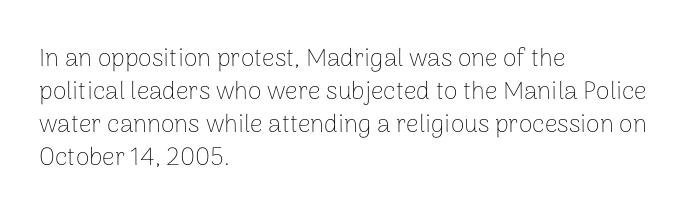
The setting favours the left margin, as ordinary paragraphs usually do. The letters stand upright; this is a roman face. Does the leading feel generous? No, just average. The passage shown has conventional tracking throughout. Each stroke keeps to a modest, everyday thickness or less.
